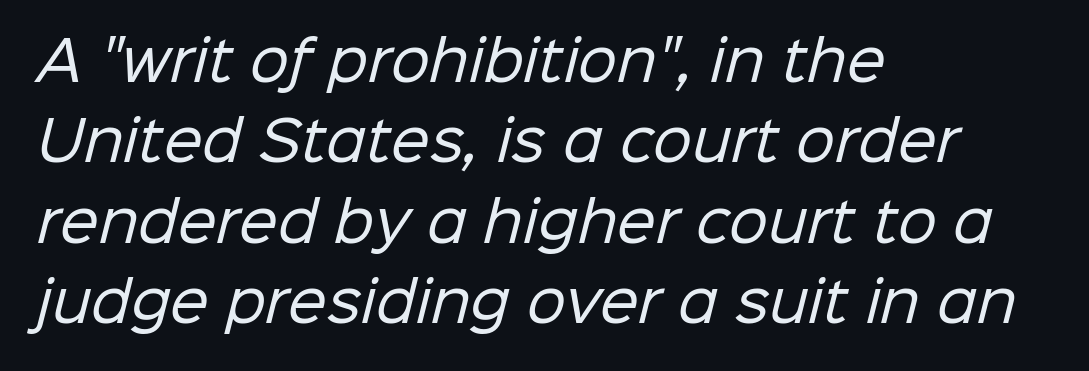
The face used here is rendered with its standard letterfit. These lines are composed in type without serifs. These lines are set flush left with a ragged right edge. On a weight scale, this lands at 450 or below. The passage shown is typed in a proportional face where columns would drift. Words float on clear page, feet unadorned.
